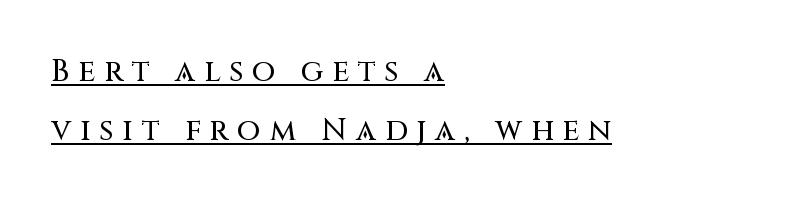
{"serif": "no", "italic": "no", "width": "normal", "stroke_contrast": "medium", "x_height": "large", "monospaced": "no", "underline": "yes", "align": "left", "line_spacing": "loose", "line_spacing_ratio": 1.96, "letter_spacing": "wide", "letter_spacing_em": 0.3, "glyph_px": 30}
